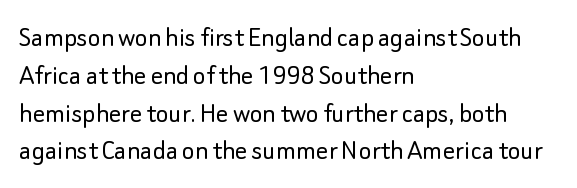
Which margin do the lines hug? The left one — the right edge is uneven. This block has exactly the height ordinary leading produces. The letters look calm and open, with moderate or lighter stems. The area under the type is left untouched. This is the regular roman posture of the typeface.
